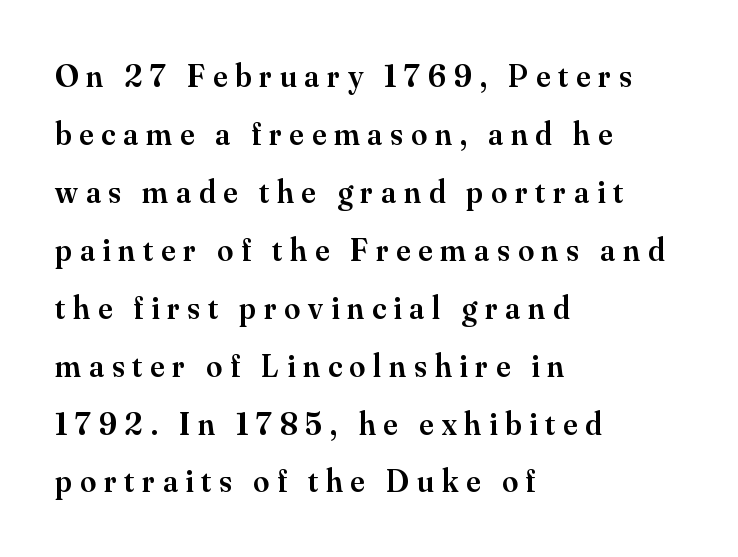
{"serif": "yes", "italic": "no", "bold": "semi", "weight": "semibold", "width": "normal", "stroke_contrast": "medium", "x_height": "small", "monospaced": "no", "underline": "no", "align": "left", "line_spacing_ratio": 1.81, "letter_spacing": "wide", "letter_spacing_em": 0.25, "glyph_px": 32}
